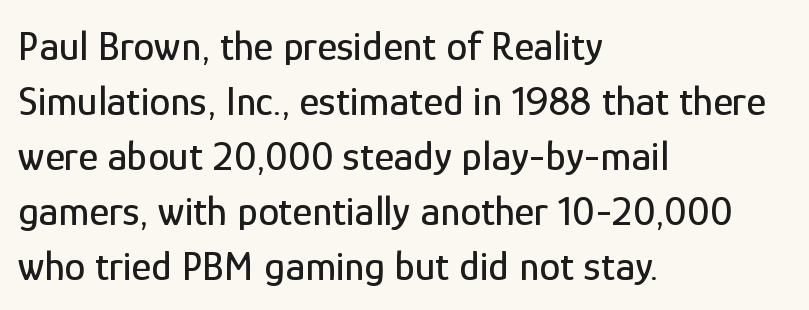
Examine the stroke ends and you'll find no serifs. The leading is moderate, giving the passage an even texture. A typesetter would mark this as roman, not italic. The tracking reads as untouched default to a designer's eye. In CSS terms this would be text-align: left. Looks like regular typesetting: each glyph gets only the width it needs.
